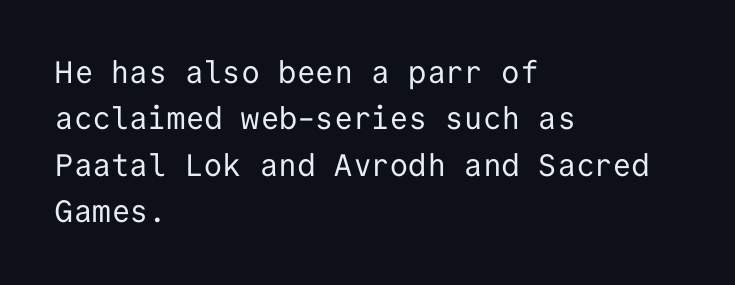
{"serif": "no", "italic": "no", "bold": "no", "weight": "regular", "width": "normal", "stroke_contrast": "low", "x_height": "medium", "monospaced": "yes", "underline": "no", "align": "left", "line_spacing": "normal", "line_spacing_ratio": 1.5, "letter_spacing": "normal", "letter_spacing_em": 0.0, "glyph_px": 31}
